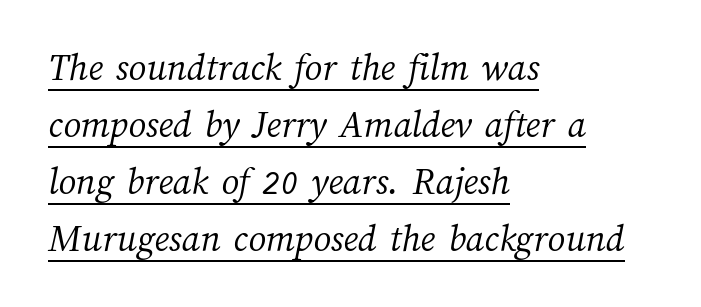
Q: Is the text bold? A: No.
Q: Is the text underlined? A: Yes.
Q: How is the paragraph aligned? A: Left-aligned.
Q: Is the spacing between letters normal or unusually wide? A: Normal.
Q: Is the spacing between lines tight, normal or loose? A: Normal.
Q: Width (condensed, normal, or wide)? A: Normal.
Q: Stroke contrast? A: Medium.
Q: x-height? A: Medium.
Q: Monospaced? A: No.
